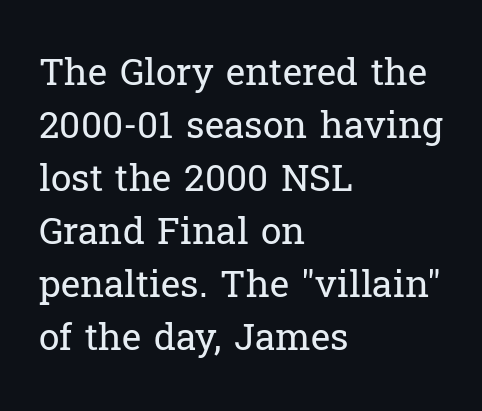
Proportional: the letters do not fall into vertical columns. Type style note: has serifs. The passage is arranged the way most books set body copy — flush left. Upright lettering throughout.
